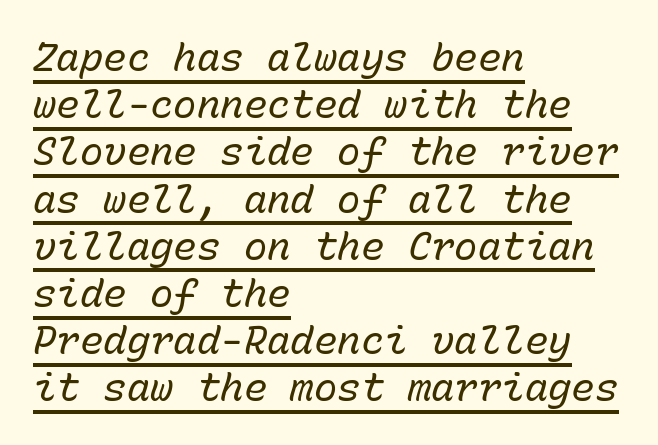
{"italic": "yes", "lean": "right", "slant_degrees": 15, "bold": "no", "weight": "regular", "width": "normal", "stroke_contrast": "low", "x_height": "medium", "monospaced": "yes", "underline": "yes", "align": "left", "line_spacing_ratio": 1.21, "letter_spacing": "normal", "letter_spacing_em": 0.0, "glyph_px": 39}
